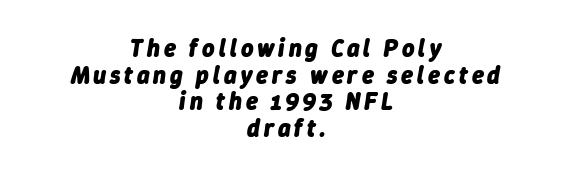
These words are printed bold, with thick strokes throughout. The glyphs are unaccompanied by any horizontal stroke below them. This is oblique type, the kind used for emphasis or titles. Reading down the column, the eye jumps only a short way to each next line. The setting favours the middle, as headings and verse often do.
